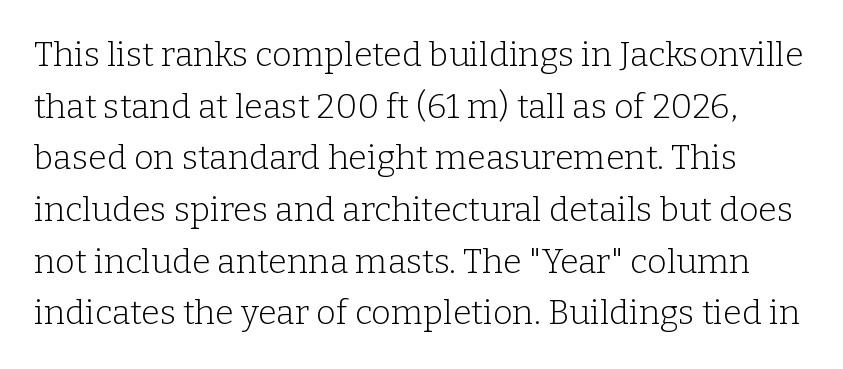
Q: Is the text bold? A: No.
Q: Is the text italic (slanted)? A: No, it is upright.
Q: Is the typeface a serif or a sans-serif typeface? A: Serif.
Q: Is the text underlined? A: No.
Q: Is the spacing between letters normal or unusually wide? A: Normal.
Q: Is the spacing between lines tight, normal or loose? A: Normal.
Q: Width (condensed, normal, or wide)? A: Normal.
Q: Stroke contrast? A: Low.
Q: x-height? A: Medium.
Q: Monospaced? A: No.
